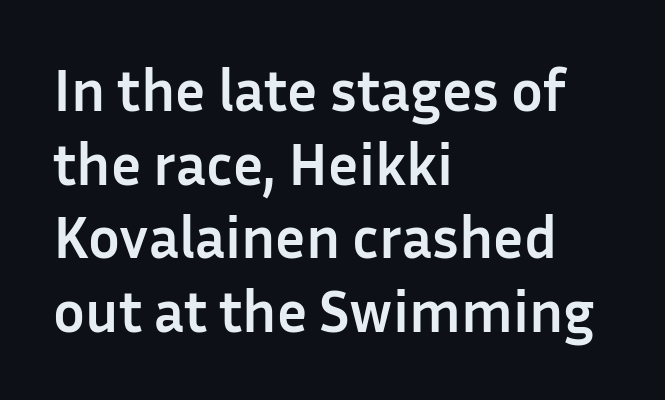
Strokes here are thick enough to call this a true bold. The words here are not underlined. In terms of letterform style, serifs are entirely absent. Varying glyph widths throughout — classic text-font behaviour. Tracking here is standard; glyphs follow each other at the usual distance. Notice how descenders clear the ascenders below comfortably — that's standard leading.
